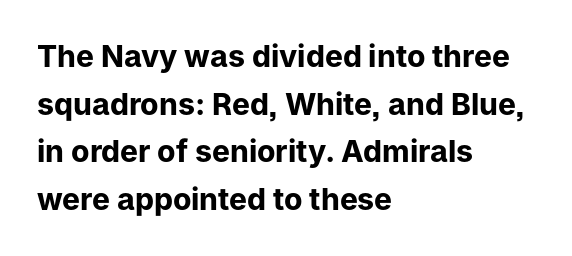
{"serif": "no", "italic": "no", "bold": "yes", "weight": "bold", "width": "normal", "stroke_contrast": "low", "x_height": "medium", "monospaced": "no", "underline": "no", "align": "left", "line_spacing": "normal", "line_spacing_ratio": 1.59, "letter_spacing": "normal", "letter_spacing_em": 0.0, "glyph_px": 30}
